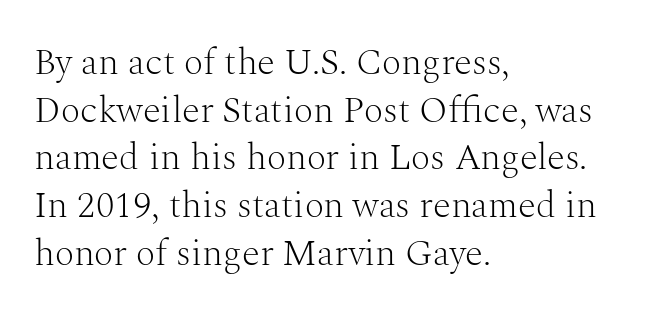
Descender tails drop into unmarked territory. Unbolded letterforms with no extra heft. No extra tracking has been applied to these lines. Here the designer chose a conventional face with non-uniform glyph widths.
